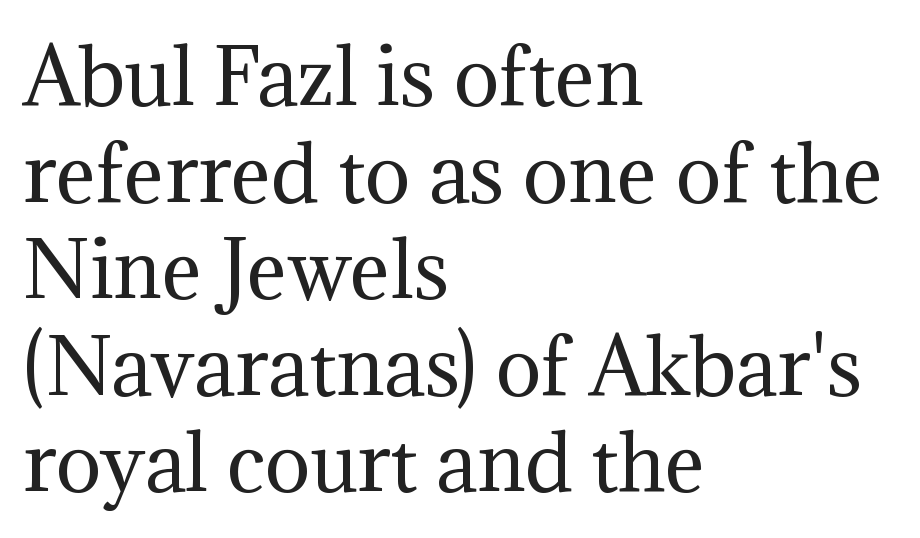
Q: Is the text bold? A: No.
Q: Is the text italic (slanted)? A: No, it is upright.
Q: Is the typeface a serif or a sans-serif typeface? A: Serif.
Q: Is the text underlined? A: No.
Q: How is the paragraph aligned? A: Left-aligned.
Q: Is the spacing between letters normal or unusually wide? A: Normal.
Q: Is the spacing between lines tight, normal or loose? A: Normal.
Q: Width (condensed, normal, or wide)? A: Normal.
Q: Stroke contrast? A: Medium.
Q: x-height? A: Medium.
Q: Monospaced? A: No.
